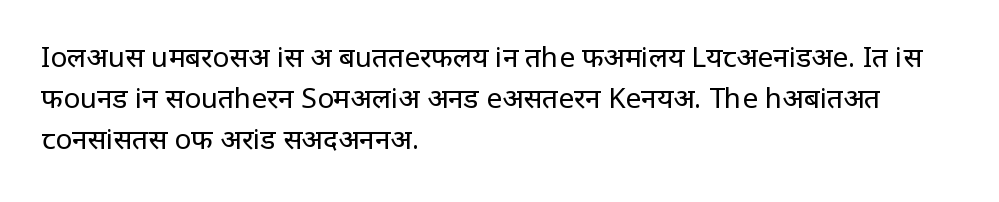
Q: Is the text bold? A: No.
Q: Is the text italic (slanted)? A: No, it is upright.
Q: Is the typeface a serif or a sans-serif typeface? A: Sans-serif.
Q: Is the text underlined? A: No.
Q: How is the paragraph aligned? A: Left-aligned.
Q: Is the spacing between letters normal or unusually wide? A: Normal.
Q: Is the spacing between lines tight, normal or loose? A: Normal.
Q: Width (condensed, normal, or wide)? A: Condensed.
Q: Stroke contrast? A: Low.
Q: x-height? A: Large.
Q: Monospaced? A: No.
